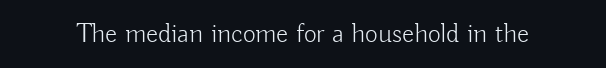
Q: Is the text bold? A: No.
Q: Is the text italic (slanted)? A: No, it is upright.
Q: Is the typeface a serif or a sans-serif typeface? A: Sans-serif.
Q: Is the text underlined? A: No.
Q: Is the spacing between letters normal or unusually wide? A: Normal.
Q: Width (condensed, normal, or wide)? A: Normal.
Q: Stroke contrast? A: Low.
Q: x-height? A: Small.
Q: Monospaced? A: No.
